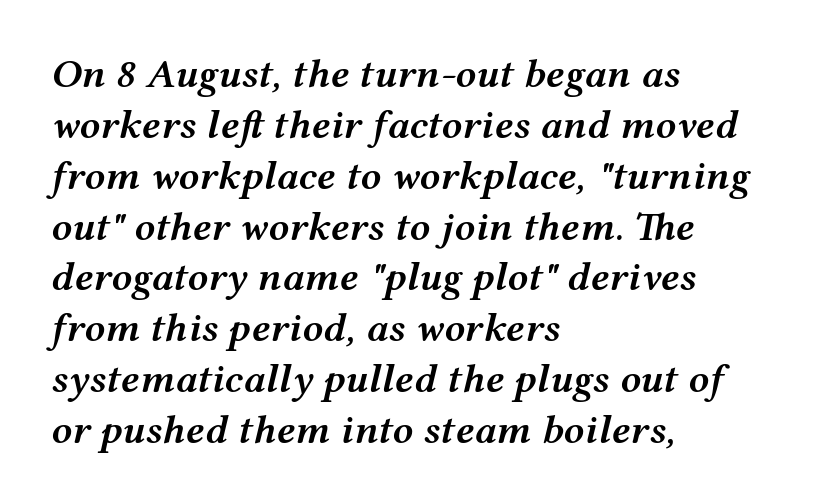
Compared with typical body copy, the letter spacing here is the same. Which margin do the lines hug? The left one — the right edge is uneven. The baseline area is clear. The rendering uses natural spacing where letterforms have individual widths.
